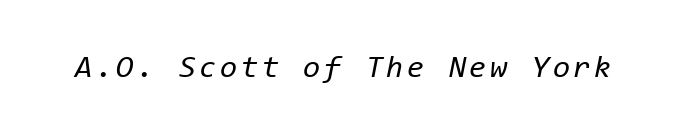
{"italic": "yes", "lean": "right", "slant_degrees": 11, "bold": "no", "weight": "regular", "width": "normal", "stroke_contrast": "low", "x_height": "medium", "monospaced": "yes", "underline": "no", "glyph_px": 31}
